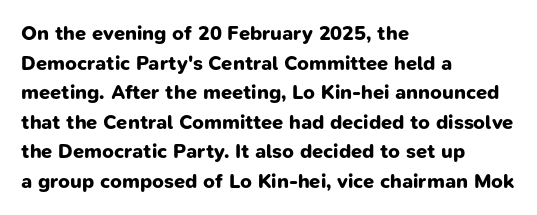
Q: Is the text bold? A: Yes.
Q: Is the text underlined? A: No.
Q: How is the paragraph aligned? A: Left-aligned.
Q: Is the spacing between letters normal or unusually wide? A: Normal.
Q: Is the spacing between lines tight, normal or loose? A: Normal.
